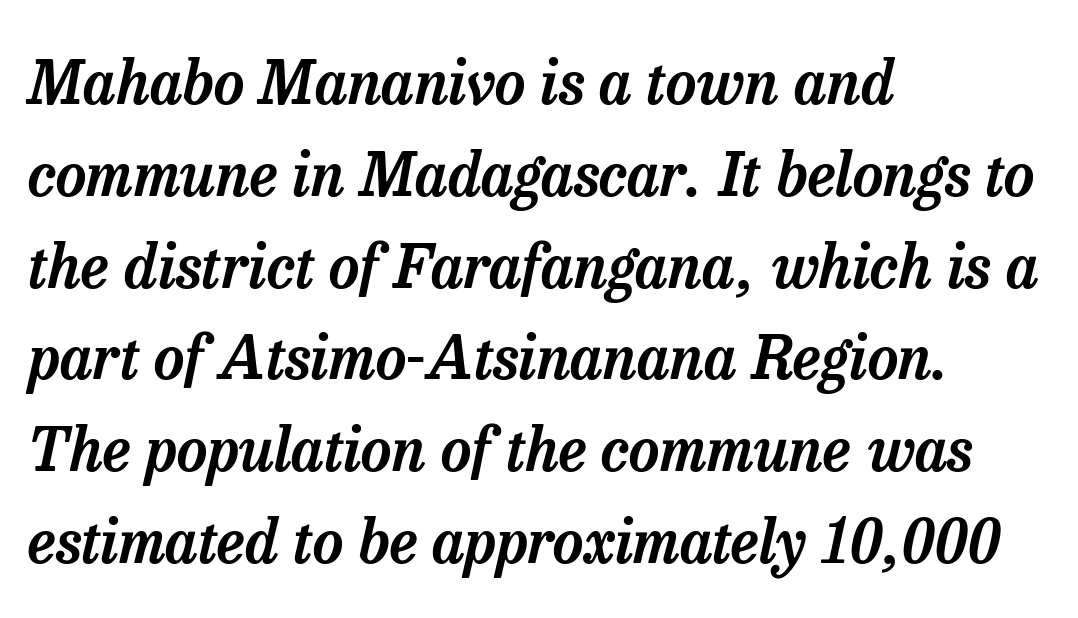
The image shows 60 px serif type, italic (leaning right); set left-aligned, normal line spacing (1.53x), normal letter spacing, not underlined; low stroke contrast and a medium x-height.
